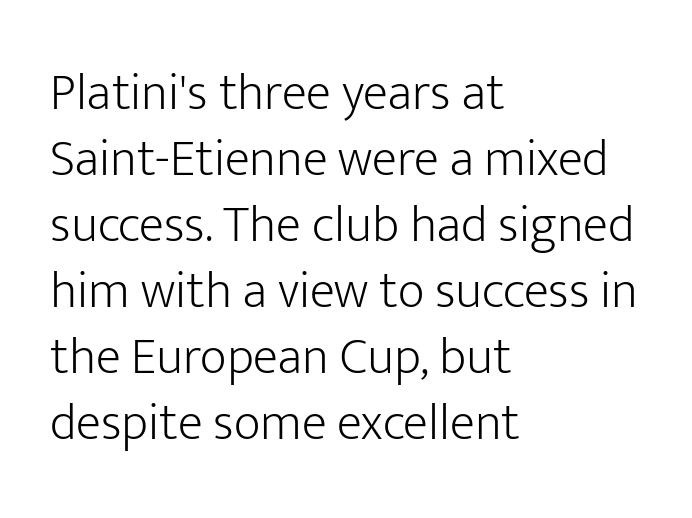
Decoration check: the copy has no underline. Serif or sans? Sans — the stroke terminals are bare. There is no visible air inserted between adjacent glyphs. Leading matches the norm, producing a regular column.
